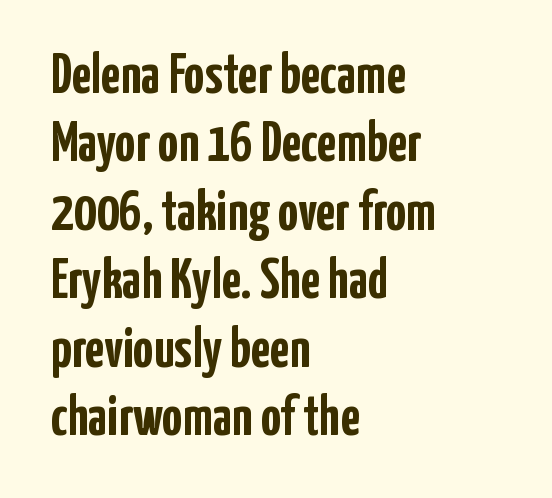
Q: Is the text bold? A: Yes.
Q: Is the text italic (slanted)? A: No, it is upright.
Q: Is the typeface a serif or a sans-serif typeface? A: Sans-serif.
Q: Is the text underlined? A: No.
Q: How is the paragraph aligned? A: Left-aligned.
Q: Is the spacing between letters normal or unusually wide? A: Normal.
Q: Width (condensed, normal, or wide)? A: Condensed.
Q: Stroke contrast? A: Low.
Q: x-height? A: Medium.
Q: Monospaced? A: No.
